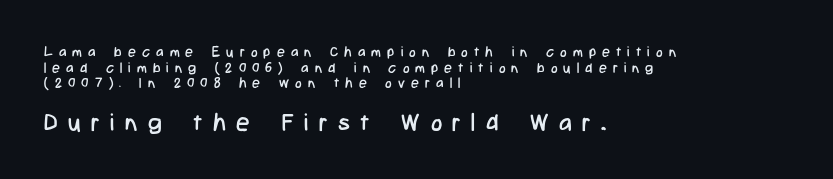
Q: Is the text bold? A: No.
Q: Is the text italic (slanted)? A: No, it is upright.
Q: Is the text underlined? A: No.
Q: How is the paragraph aligned? A: Left-aligned.
Q: Is the spacing between letters normal or unusually wide? A: Unusually wide.
Q: Is the spacing between lines tight, normal or loose? A: Tight.
Q: Which block of text is set in a larger size, the first (top) or the second (bottom)? A: The second (bottom) one.
